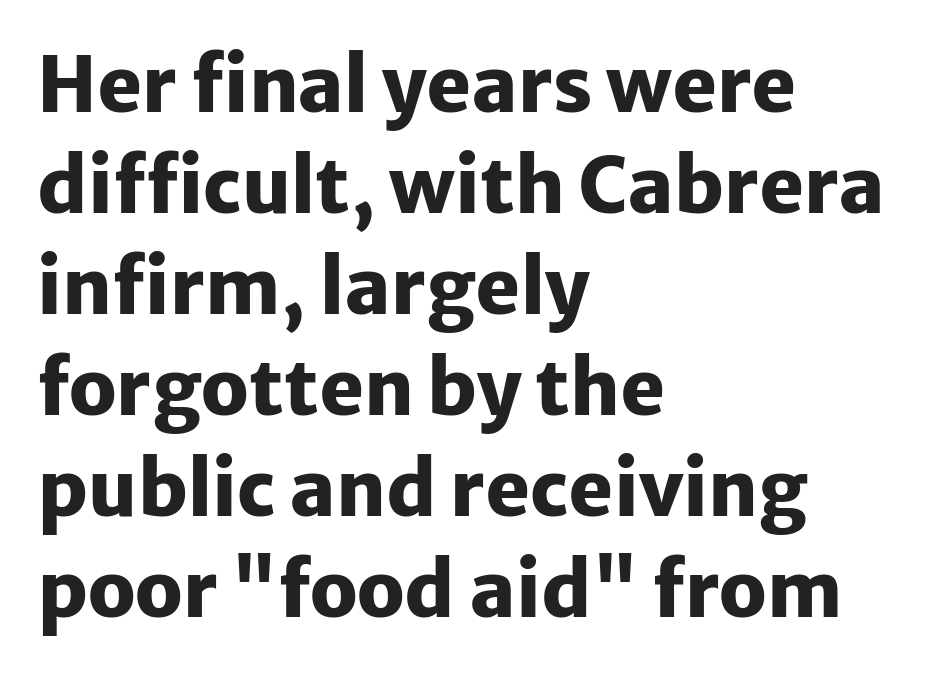
Q: Is the text bold? A: Yes.
Q: Is the text italic (slanted)? A: No, it is upright.
Q: Is the typeface a serif or a sans-serif typeface? A: Sans-serif.
Q: Is the text underlined? A: No.
Q: How is the paragraph aligned? A: Left-aligned.
Q: Is the spacing between letters normal or unusually wide? A: Normal.
Q: Is the spacing between lines tight, normal or loose? A: Normal.
Q: Width (condensed, normal, or wide)? A: Normal.
Q: Stroke contrast? A: Low.
Q: x-height? A: Medium.
Q: Monospaced? A: No.
